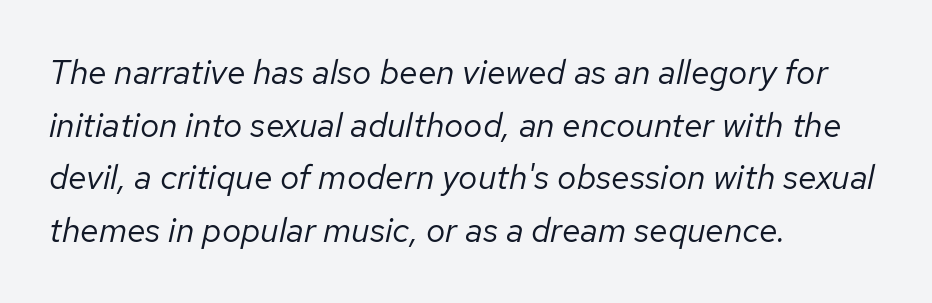
The image shows 34 px regular-weight type, italic (leaning right); set left-aligned, normal line spacing (1.55x), normal letter spacing, not underlined; low stroke contrast and a medium x-height.
